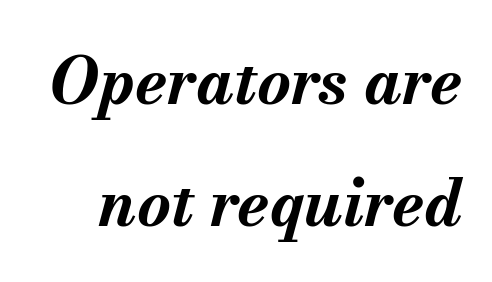
{"italic": "yes", "lean": "right", "slant_degrees": 13, "bold": "yes", "weight": "bold", "width": "normal", "stroke_contrast": "medium", "x_height": "small", "monospaced": "no", "underline": "no", "line_spacing_ratio": 1.87, "letter_spacing": "normal", "letter_spacing_em": 0.0, "glyph_px": 65}
